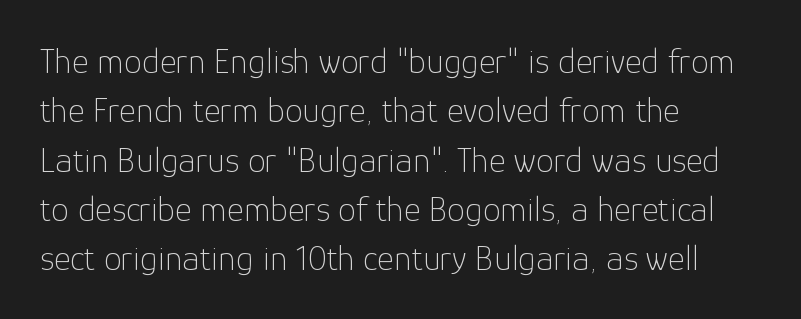
Q: Is the text bold? A: No.
Q: Is the text italic (slanted)? A: No, it is upright.
Q: Is the typeface a serif or a sans-serif typeface? A: Sans-serif.
Q: Is the text underlined? A: No.
Q: How is the paragraph aligned? A: Left-aligned.
Q: Is the spacing between letters normal or unusually wide? A: Normal.
Q: Is the spacing between lines tight, normal or loose? A: Normal.
Q: Width (condensed, normal, or wide)? A: Normal.
Q: Stroke contrast? A: Low.
Q: x-height? A: Medium.
Q: Monospaced? A: No.
